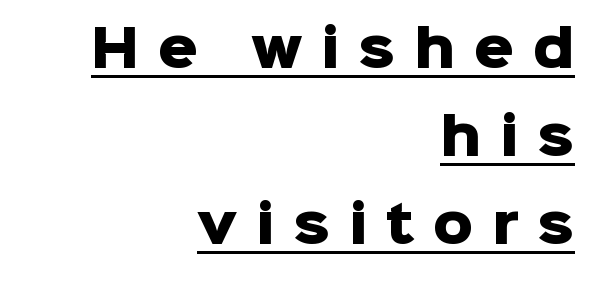
Q: Is the text bold? A: Yes.
Q: Is the text italic (slanted)? A: No, it is upright.
Q: Is the typeface a serif or a sans-serif typeface? A: Sans-serif.
Q: Is the text underlined? A: Yes.
Q: How is the paragraph aligned? A: Right-aligned.
Q: Is the spacing between letters normal or unusually wide? A: Unusually wide.
Q: Width (condensed, normal, or wide)? A: Normal.
Q: Stroke contrast? A: Low.
Q: x-height? A: Medium.
Q: Monospaced? A: No.
